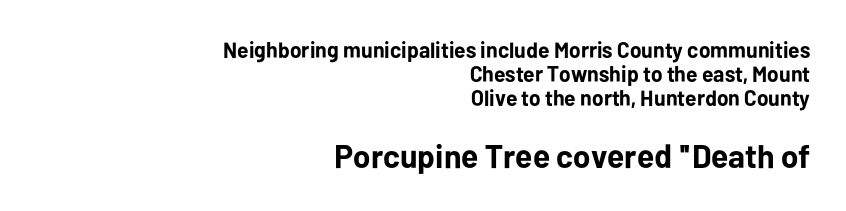
Q: Is the text bold? A: Yes.
Q: Is the text italic (slanted)? A: No, it is upright.
Q: Is the typeface a serif or a sans-serif typeface? A: Sans-serif.
Q: Is the text underlined? A: No.
Q: How is the paragraph aligned? A: Right-aligned.
Q: Is the spacing between letters normal or unusually wide? A: Normal.
Q: Is the spacing between lines tight, normal or loose? A: Tight.
Q: Which block of text is set in a larger size, the first (top) or the second (bottom)? A: The second (bottom) one.
Q: Width (condensed, normal, or wide)? A: Normal.
Q: Stroke contrast? A: Low.
Q: x-height? A: Medium.
Q: Monospaced? A: No.
